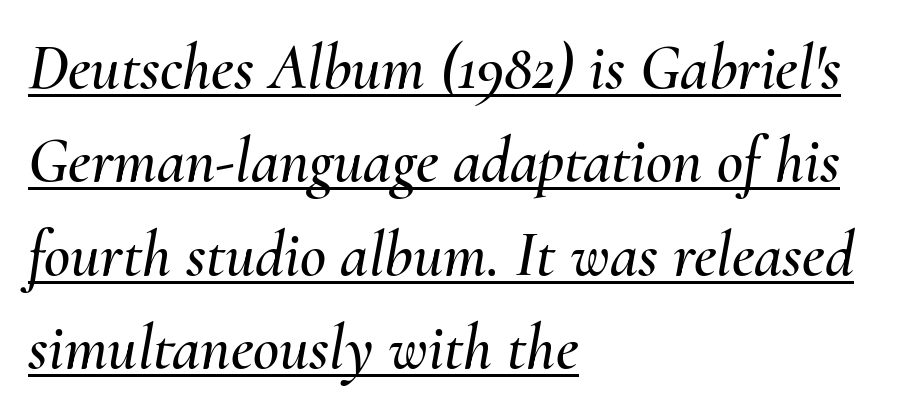
A typesetter would call this zero additional tracking. Reading down the block, your eye returns to a fixed left position each line. A continuous stroke trails under the words, as in a hyperlink. If you measured baseline to baseline, you'd find a middling distance.
